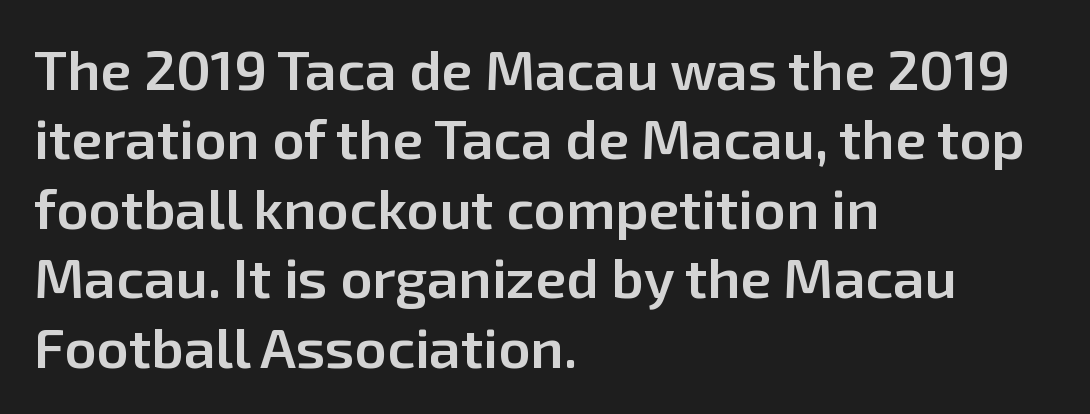
Typesetter's note: demi weight, one step under bold. A classic flush-left, rag-right setting is used for this passage. The specimen omits any rule beneath the text block's lines. Check where the strokes stop: nothing finishes them off — pure sans.
